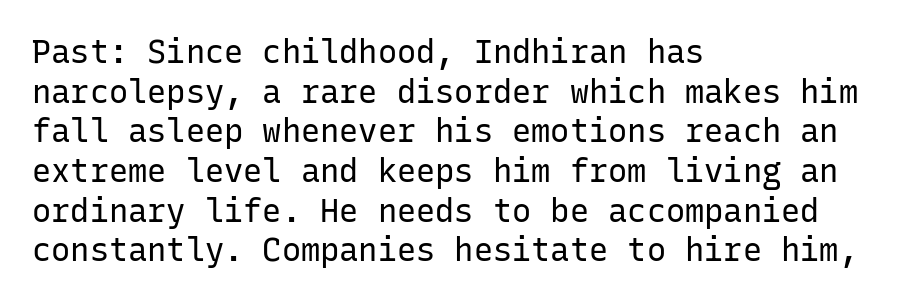
Type style note: lacks serifs. Spacing verdict: monospaced, one width for all characters. A classic flush-left, rag-right setting is used for this passage. Lines of text with bare space underneath. This reads as an unemphasized weight, regular at the heaviest.
